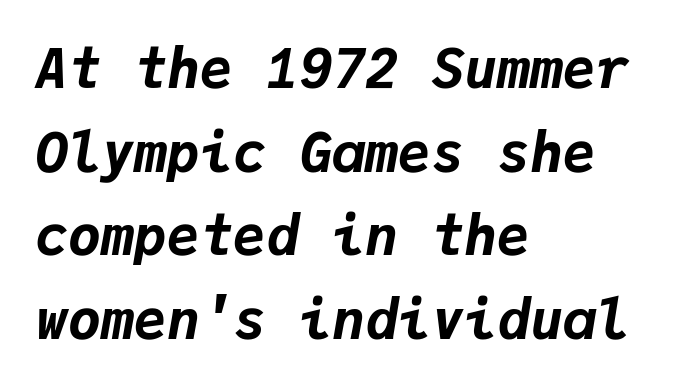
An italicized treatment has been applied to the whole sample. These lines are set flush left with a ragged right edge. Clear beneath every line of the passage. A typesetter would call this monospace, since all characters share one set width.
